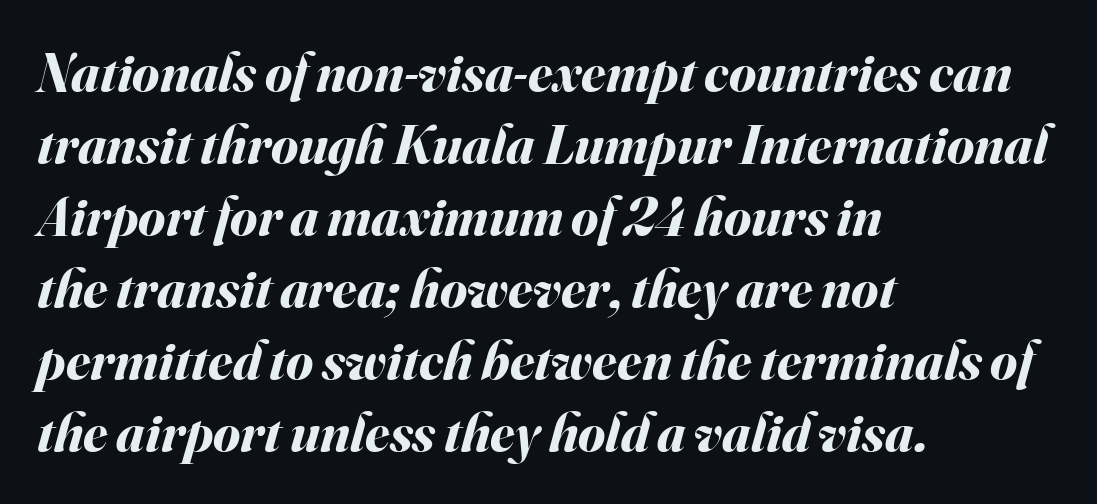
One glance says typical: line gaps are just what's usual. Caption: standard tracking, unaltered. Heavy-handed strokes throughout: this text is bold. These lines are rendered in a variable-pitch font. Notice how the passage keeps a crisp vertical edge on the left only.
